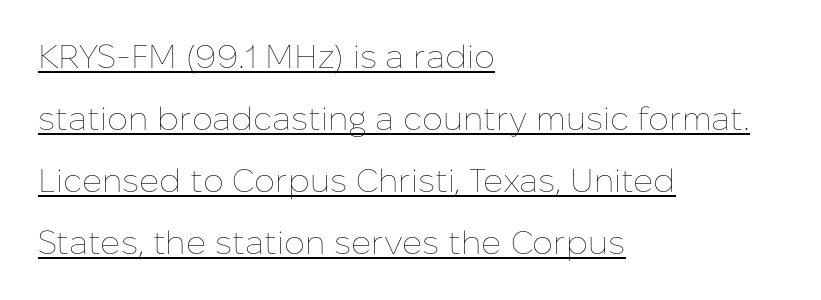
Q: Is the text bold? A: No.
Q: Is the text italic (slanted)? A: No, it is upright.
Q: Is the text underlined? A: Yes.
Q: How is the paragraph aligned? A: Left-aligned.
Q: Is the spacing between letters normal or unusually wide? A: Normal.
Q: Width (condensed, normal, or wide)? A: Normal.
Q: Stroke contrast? A: Low.
Q: x-height? A: Medium.
Q: Monospaced? A: No.
